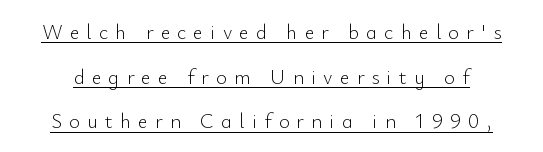
Q: Is the text bold? A: No.
Q: Is the text italic (slanted)? A: No, it is upright.
Q: Is the text underlined? A: Yes.
Q: Is the spacing between letters normal or unusually wide? A: Unusually wide.
Q: Is the spacing between lines tight, normal or loose? A: Loose.
